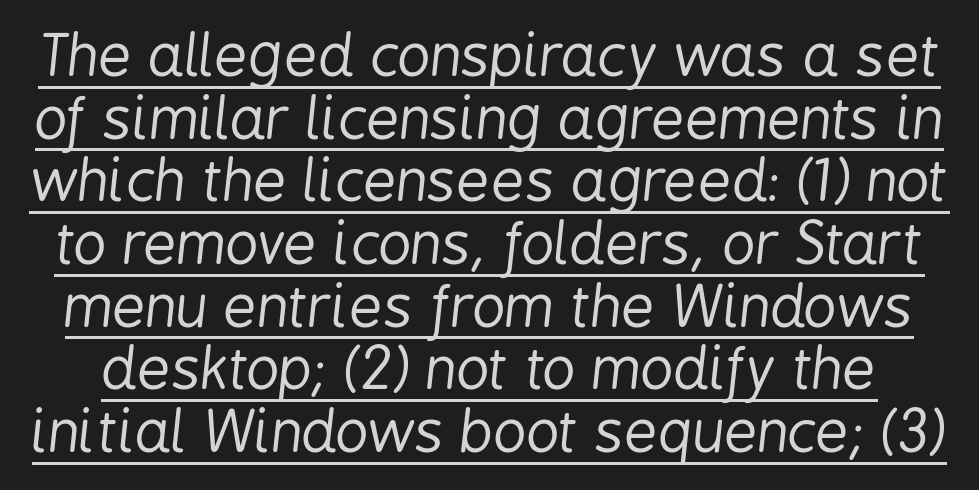
Stems and bowls with no extra thickness — not bold. Is there an underline? Yes — a line sits under the letters. Here the designer chose a conventional face with non-uniform glyph widths. In terms of posture, this sample is oblique.
